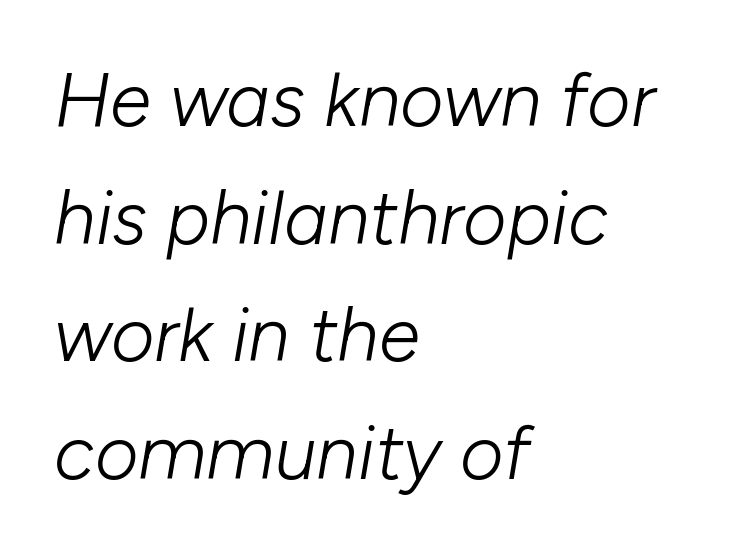
Q: Is the text bold? A: No.
Q: Is the text italic (slanted)? A: Yes, it leans right by about 10 degrees.
Q: Is the text underlined? A: No.
Q: How is the paragraph aligned? A: Left-aligned.
Q: Is the spacing between letters normal or unusually wide? A: Normal.
Q: Is the spacing between lines tight, normal or loose? A: Normal.
Q: Width (condensed, normal, or wide)? A: Normal.
Q: Stroke contrast? A: Low.
Q: x-height? A: Medium.
Q: Monospaced? A: No.
